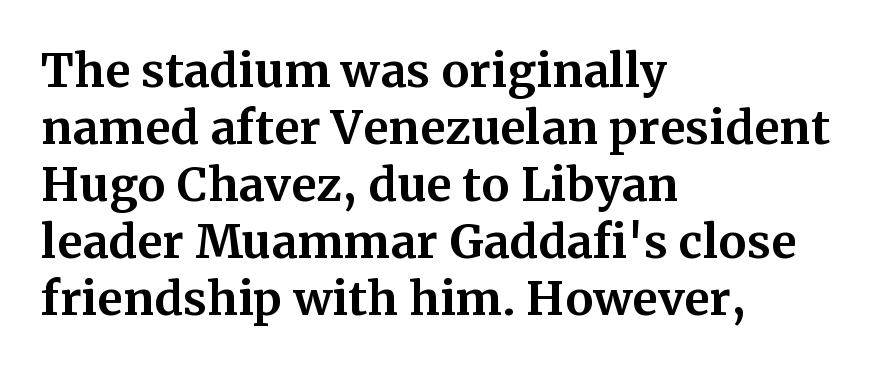
The image shows 46 px bold serif type, upright; set left-aligned, line spacing 1.24x, normal letter spacing, not underlined; medium stroke contrast and a medium x-height.
